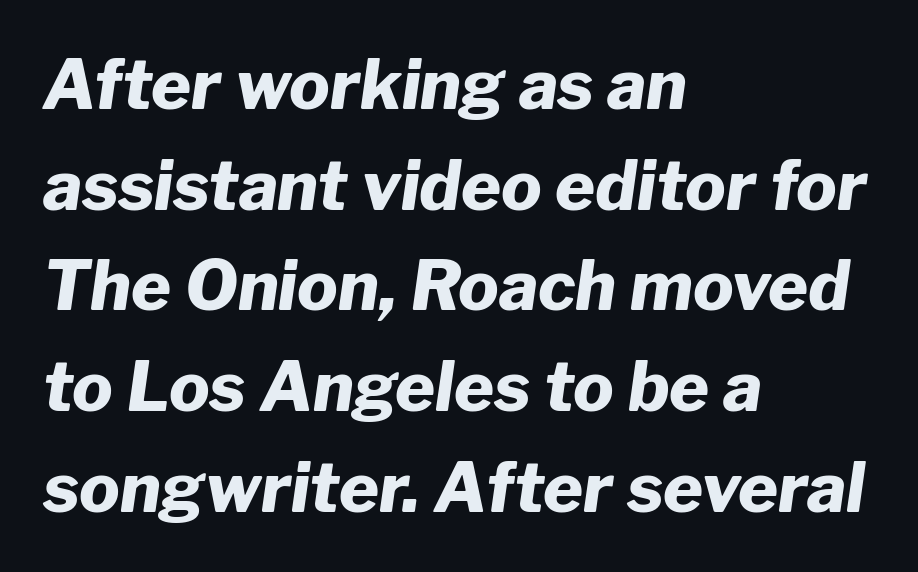
Is the block centered? No — it sits flush against the left margin. Character widths vary here, with narrow letters taking less room than wide ones. Leading matches the norm, producing a regular column. The face used here has a pronounced slope to its letters. Weight check: bold — yes, fully.
